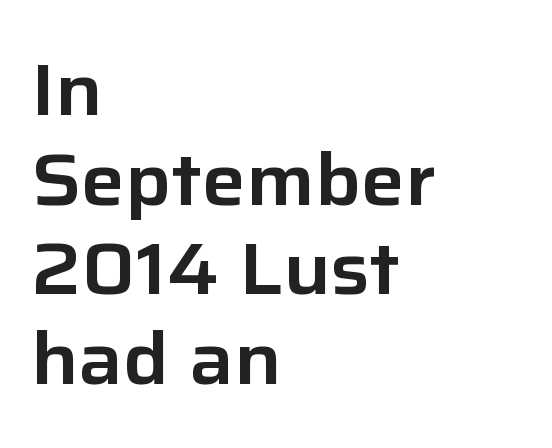
{"serif": "no", "italic": "no", "width": "normal", "stroke_contrast": "low", "x_height": "medium", "monospaced": "no", "underline": "no", "align": "left", "line_spacing_ratio": 1.21, "letter_spacing": "normal", "letter_spacing_em": 0.0, "glyph_px": 74}
